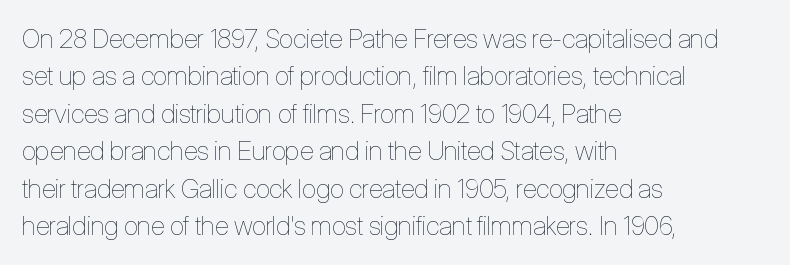
Q: Is the text bold? A: No.
Q: Is the text italic (slanted)? A: No, it is upright.
Q: Is the text underlined? A: No.
Q: How is the paragraph aligned? A: Left-aligned.
Q: Is the spacing between letters normal or unusually wide? A: Normal.
Q: Is the spacing between lines tight, normal or loose? A: Normal.
